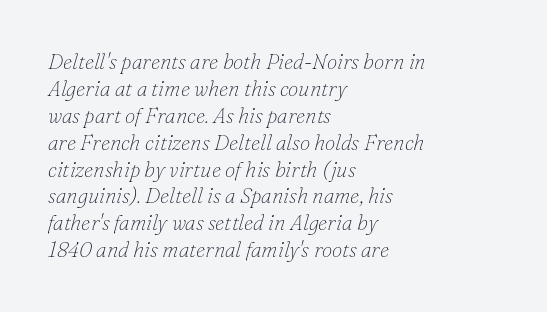
The tracking reads as untouched default to a designer's eye. Weight: in the light-to-regular range. Does the lettering tilt? It does — this is italic. The setting favours the left margin, as ordinary paragraphs usually do.
